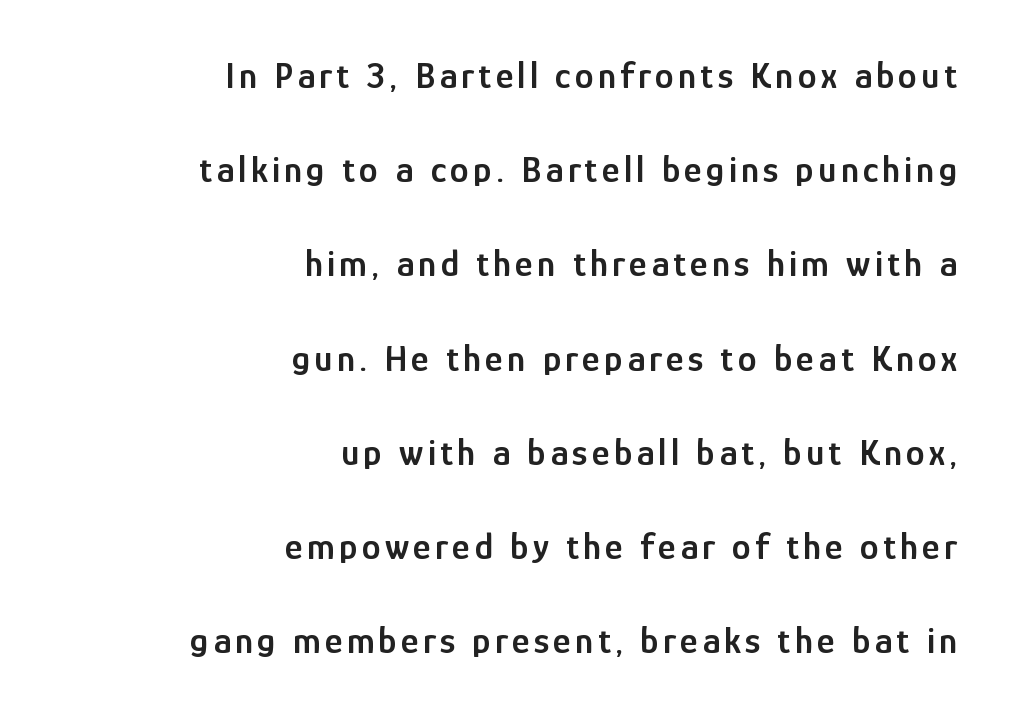
{"serif": "no", "italic": "no", "bold": "semi", "weight": "semibold", "width": "condensed", "stroke_contrast": "low", "x_height": "medium", "monospaced": "no", "underline": "no", "align": "right", "line_spacing": "loose", "line_spacing_ratio": 2.48, "glyph_px": 38}
